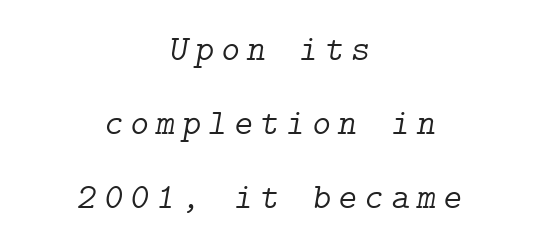
Underlining? Definitely not there. Caption: multi-line text, centered on the measure. Leading is clearly above the norm, producing a sparse column. Little horizontal feet cap the strokes, marking this as serif type.
